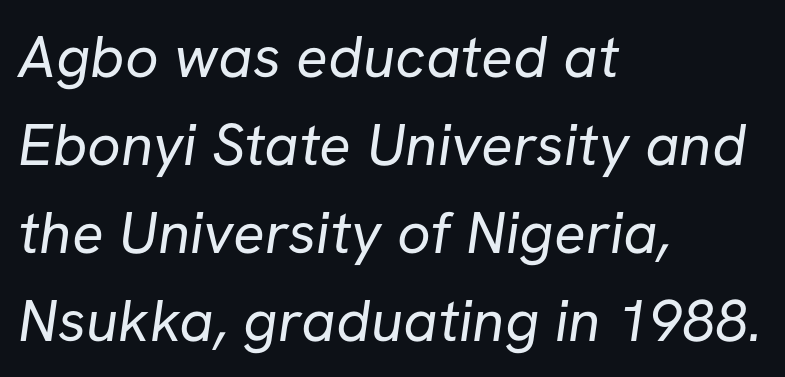
{"serif": "no", "bold": "no", "weight": "regular", "width": "normal", "stroke_contrast": "low", "x_height": "medium", "monospaced": "no", "underline": "no", "align": "left", "line_spacing": "normal", "line_spacing_ratio": 1.49, "letter_spacing": "normal", "letter_spacing_em": 0.0, "glyph_px": 59}
